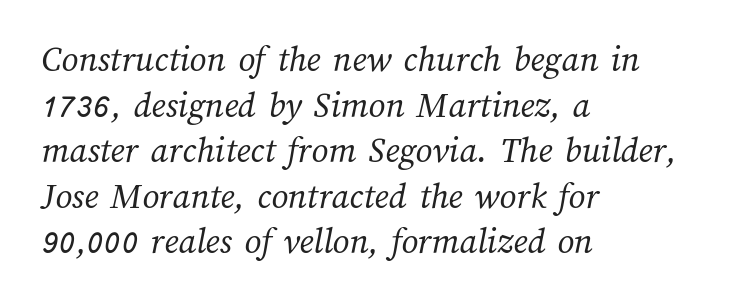
Q: Is the text bold? A: No.
Q: Is the text underlined? A: No.
Q: How is the paragraph aligned? A: Left-aligned.
Q: Is the spacing between letters normal or unusually wide? A: Normal.
Q: Width (condensed, normal, or wide)? A: Normal.
Q: Stroke contrast? A: Medium.
Q: x-height? A: Medium.
Q: Monospaced? A: No.
